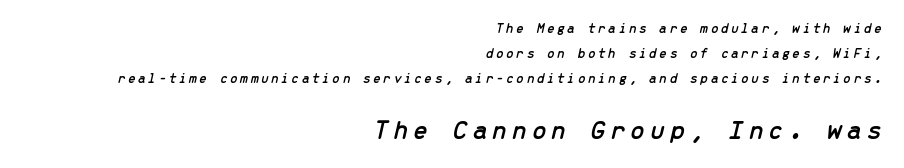
The rendering anchors every line to the right-hand side. Any mark beneath the type? The region is blank. The composition opens small and finishes big. Yep, that's italic — everything's leaning.
